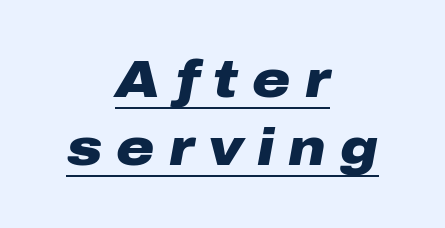
The image shows 52 px heavy, wide type, italic (leaning right); set centered, normal line spacing (1.31x), unusually wide letter spacing (+0.27 em), underlined; low stroke contrast and a medium x-height.
